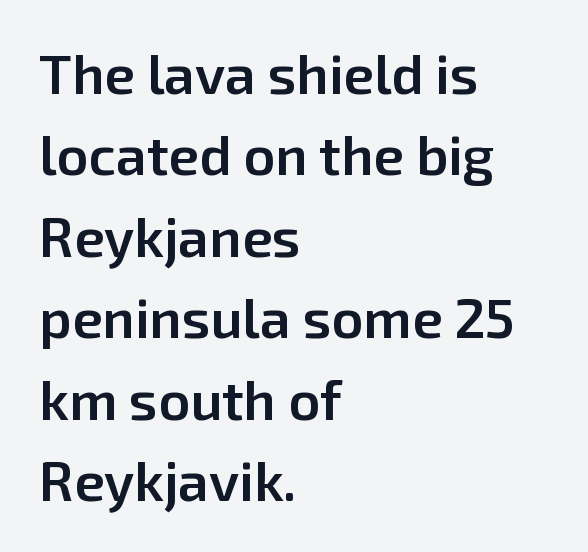
The horizontal fit of the characters is conventional and even. Is this a sans? Yes — the strokes have no serifs. The paragraph has a hard left edge and a soft right edge. In terms of weight, the rendering is demibold, just under bold. The passage shown is typed in a proportional face where columns would drift.
